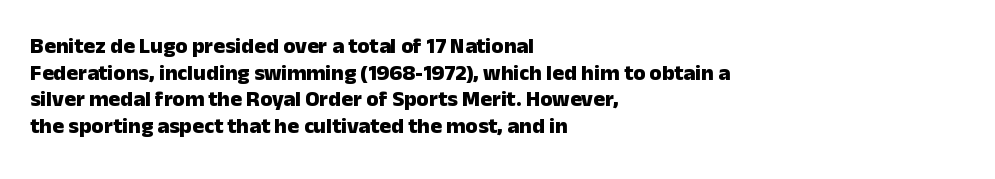
Which margin do the lines hug? The left one — the right edge is uneven. Weight check: bold — yes, fully. Tracking here is standard; glyphs follow each other at the usual distance. Unlike italic type, these characters show no tilt at all. Just letters on the line, the space beneath them empty.
